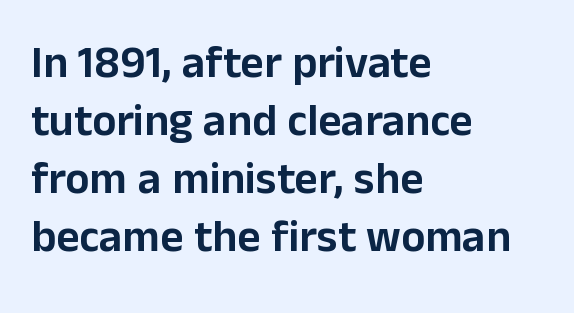
Q: Is the text italic (slanted)? A: No, it is upright.
Q: Is the typeface a serif or a sans-serif typeface? A: Sans-serif.
Q: Is the text underlined? A: No.
Q: How is the paragraph aligned? A: Left-aligned.
Q: Is the spacing between letters normal or unusually wide? A: Normal.
Q: Is the spacing between lines tight, normal or loose? A: Normal.
Q: Width (condensed, normal, or wide)? A: Normal.
Q: Stroke contrast? A: Low.
Q: x-height? A: Medium.
Q: Monospaced? A: No.
